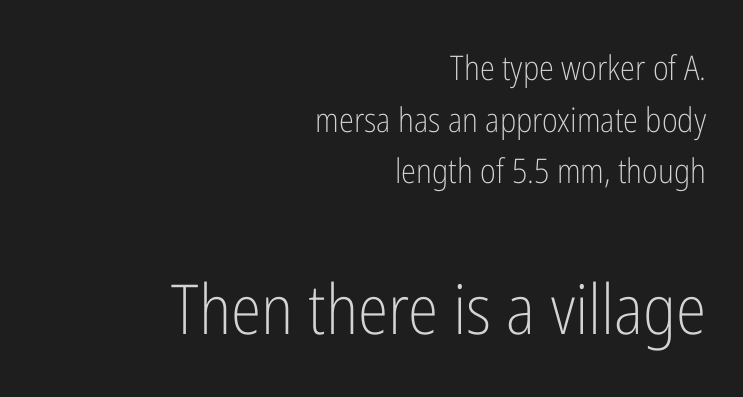
Stem width sits at or under what a default text font uses. Each letter keeps its own natural width here, so spacing adapts to shape. Horizontal bands of white between lines are of average thickness. The specimen omits any rule beneath the text block's lines.
